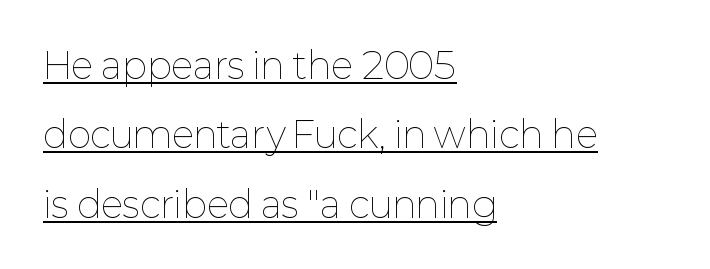
Q: Is the text bold? A: No.
Q: Is the text italic (slanted)? A: No, it is upright.
Q: Is the text underlined? A: Yes.
Q: How is the paragraph aligned? A: Left-aligned.
Q: Is the spacing between letters normal or unusually wide? A: Normal.
Q: Is the spacing between lines tight, normal or loose? A: Loose.
Q: Width (condensed, normal, or wide)? A: Normal.
Q: Stroke contrast? A: Low.
Q: x-height? A: Medium.
Q: Monospaced? A: No.
